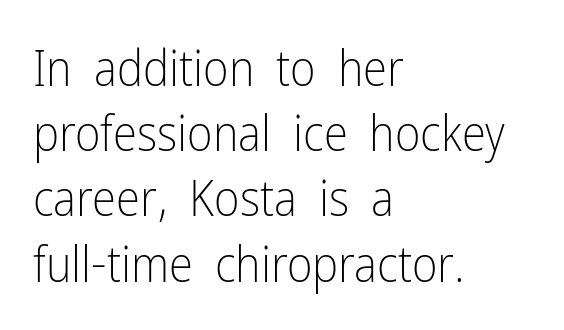
{"serif": "no", "italic": "no", "bold": "no", "weight": "light", "width": "condensed", "stroke_contrast": "low", "x_height": "medium", "monospaced": "no", "underline": "no", "align": "left", "line_spacing": "normal", "line_spacing_ratio": 1.33, "letter_spacing": "normal", "letter_spacing_em": 0.0, "glyph_px": 49}
